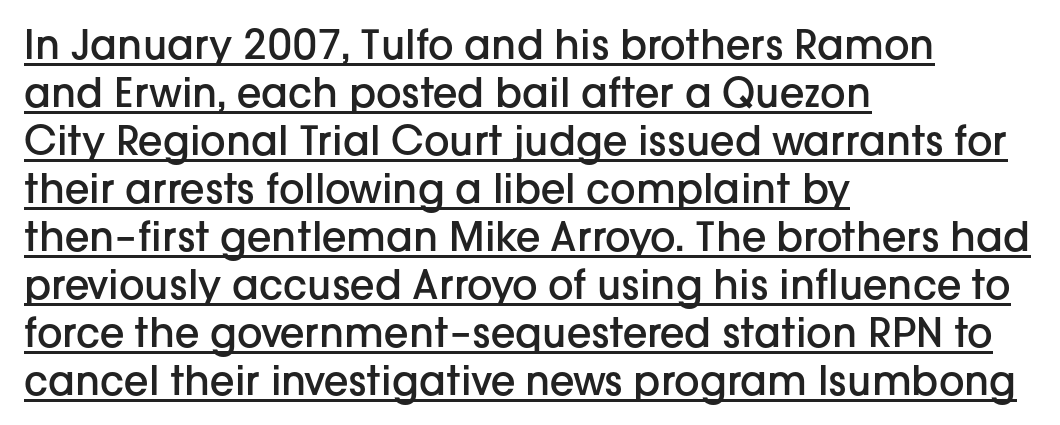
Q: Is the text bold? A: Semi-bold.
Q: Is the text italic (slanted)? A: No, it is upright.
Q: Is the typeface a serif or a sans-serif typeface? A: Sans-serif.
Q: Is the text underlined? A: Yes.
Q: How is the paragraph aligned? A: Left-aligned.
Q: Is the spacing between letters normal or unusually wide? A: Normal.
Q: Width (condensed, normal, or wide)? A: Normal.
Q: Stroke contrast? A: Low.
Q: x-height? A: Medium.
Q: Monospaced? A: No.
